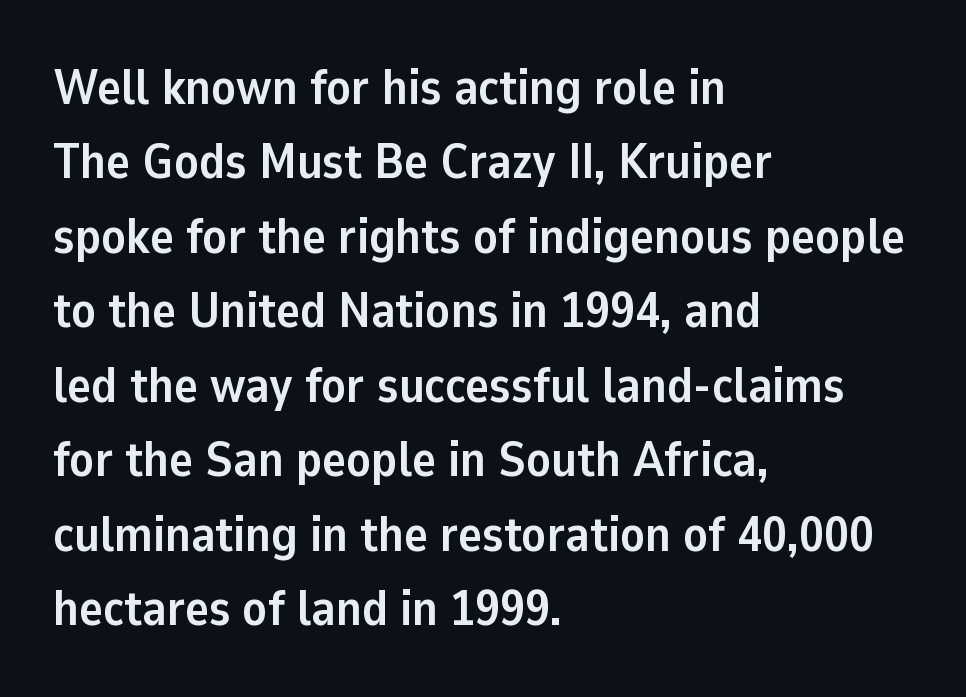
The image shows 50 px semibold sans-serif type, upright; set left-aligned, normal line spacing (1.49x), normal letter spacing, not underlined; low stroke contrast and a medium x-height.
